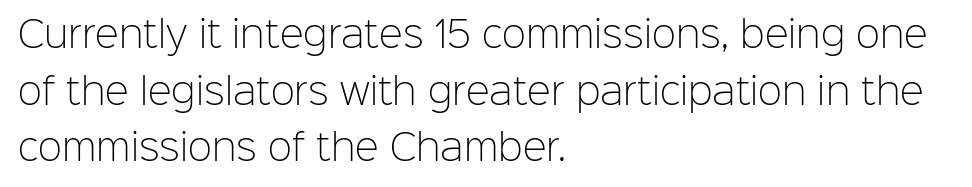
Q: Is the text bold? A: No.
Q: Is the text italic (slanted)? A: No, it is upright.
Q: Is the typeface a serif or a sans-serif typeface? A: Sans-serif.
Q: Is the text underlined? A: No.
Q: How is the paragraph aligned? A: Left-aligned.
Q: Is the spacing between letters normal or unusually wide? A: Normal.
Q: Is the spacing between lines tight, normal or loose? A: Normal.
Q: Width (condensed, normal, or wide)? A: Normal.
Q: Stroke contrast? A: Low.
Q: x-height? A: Medium.
Q: Monospaced? A: No.
